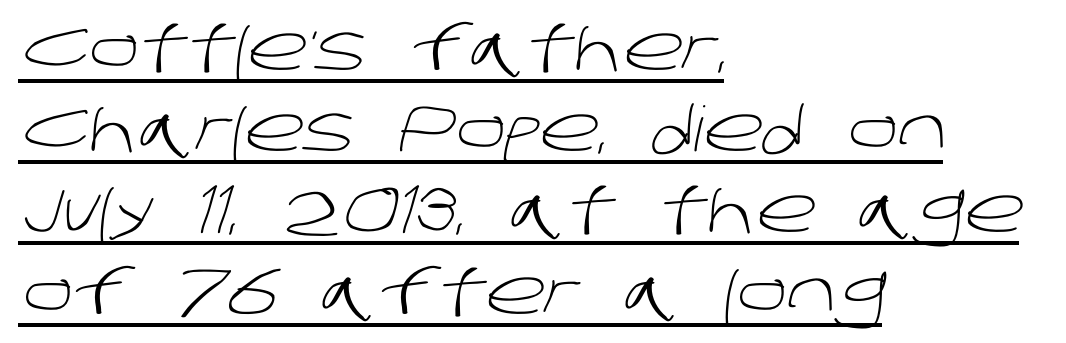
Q: Is the text bold? A: No.
Q: Is the typeface a serif or a sans-serif typeface? A: Sans-serif.
Q: Is the text underlined? A: Yes.
Q: How is the paragraph aligned? A: Left-aligned.
Q: Is the spacing between letters normal or unusually wide? A: Normal.
Q: Is the spacing between lines tight, normal or loose? A: Normal.
Q: Width (condensed, normal, or wide)? A: Normal.
Q: Stroke contrast? A: Low.
Q: x-height? A: Large.
Q: Monospaced? A: No.
